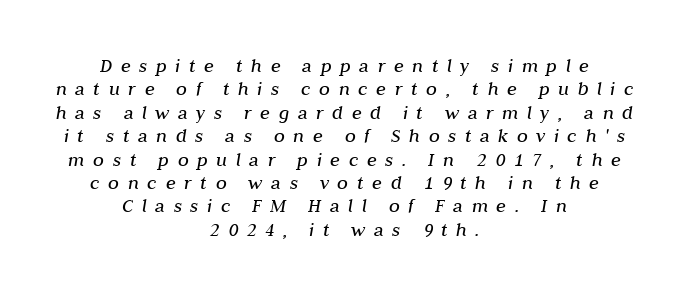
Q: Is the text bold? A: No.
Q: Is the text italic (slanted)? A: Yes, it leans right by about 10 degrees.
Q: Is the text underlined? A: No.
Q: How is the paragraph aligned? A: Centered.
Q: Is the spacing between letters normal or unusually wide? A: Unusually wide.
